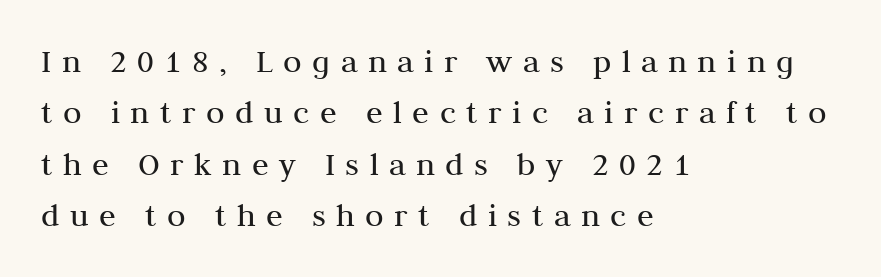
The image shows 34 px regular-weight serif type, upright; set left-aligned, normal line spacing (1.51x), unusually wide letter spacing (+0.31 em), not underlined; medium stroke contrast and a medium x-height.
